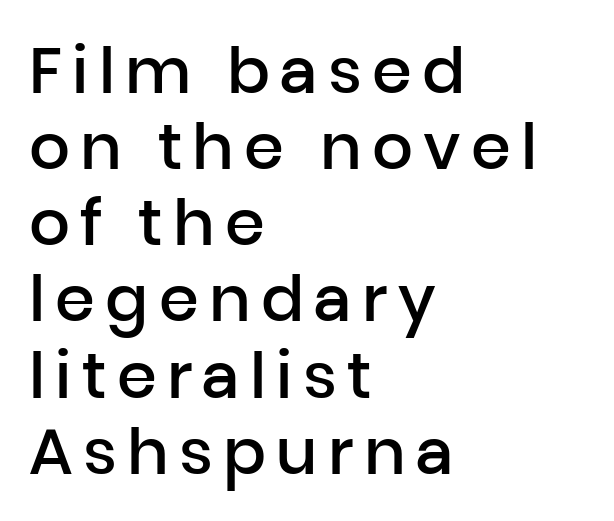
{"serif": "no", "italic": "no", "bold": "semi", "weight": "semibold", "width": "normal", "stroke_contrast": "low", "x_height": "medium", "monospaced": "no", "underline": "no", "align": "left", "line_spacing_ratio": 1.19, "glyph_px": 64}
